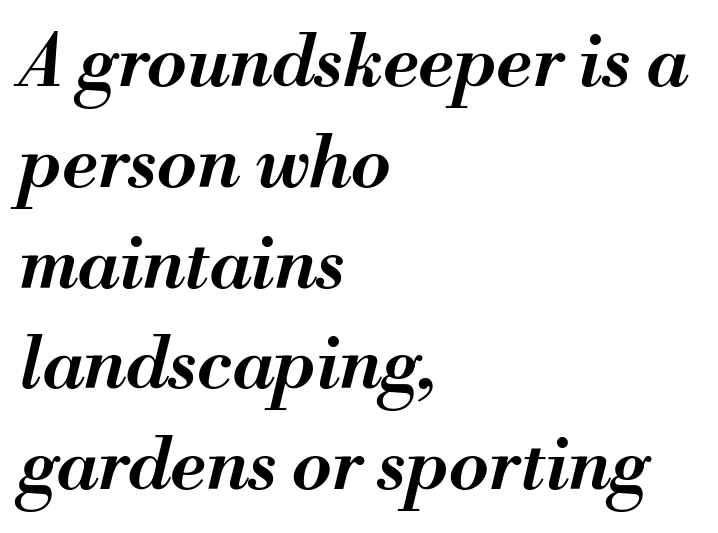
The image shows 72 px semibold type, italic (leaning right); set left-aligned, normal line spacing (1.4x), normal letter spacing, not underlined; medium stroke contrast and a small x-height.
